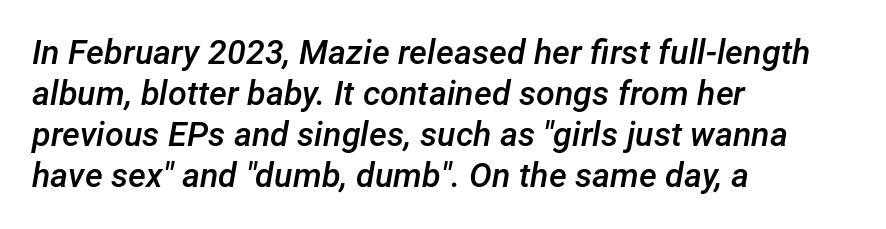
Q: Is the text bold? A: Semi-bold.
Q: Is the text italic (slanted)? A: Yes, it leans right by about 12 degrees.
Q: Is the text underlined? A: No.
Q: How is the paragraph aligned? A: Left-aligned.
Q: Is the spacing between letters normal or unusually wide? A: Normal.
Q: Width (condensed, normal, or wide)? A: Normal.
Q: Stroke contrast? A: Low.
Q: x-height? A: Medium.
Q: Monospaced? A: No.
